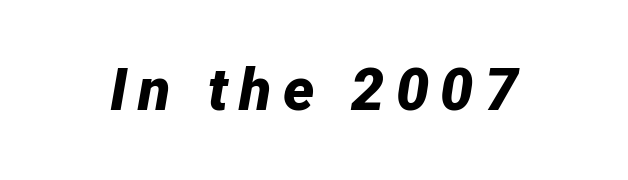
Q: Is the text bold? A: Yes.
Q: Is the text italic (slanted)? A: Yes, it leans right by about 12 degrees.
Q: Is the text underlined? A: No.
Q: Width (condensed, normal, or wide)? A: Normal.
Q: Stroke contrast? A: Low.
Q: x-height? A: Medium.
Q: Monospaced? A: No.
